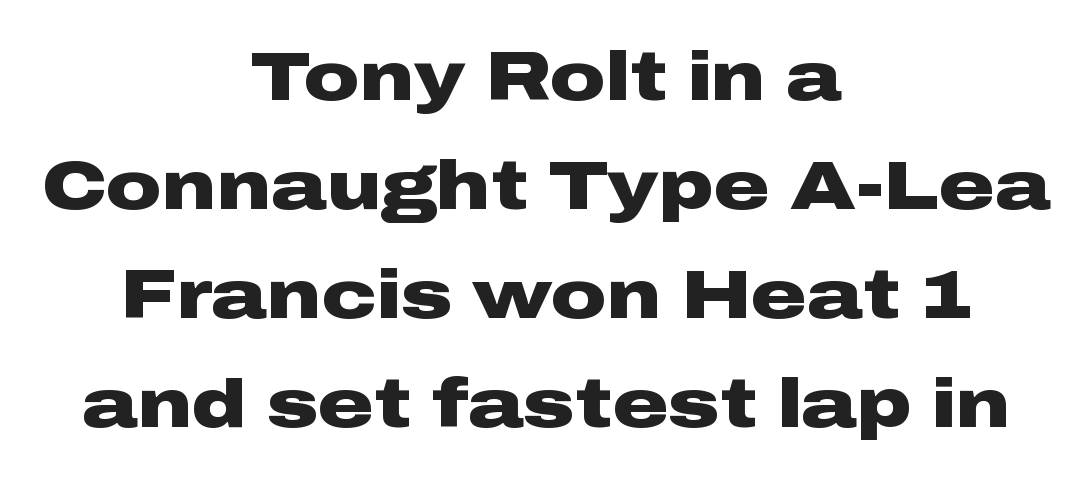
Q: Is the text bold? A: Yes.
Q: Is the text italic (slanted)? A: No, it is upright.
Q: Is the typeface a serif or a sans-serif typeface? A: Sans-serif.
Q: Is the text underlined? A: No.
Q: How is the paragraph aligned? A: Centered.
Q: Is the spacing between letters normal or unusually wide? A: Normal.
Q: Is the spacing between lines tight, normal or loose? A: Normal.
Q: Width (condensed, normal, or wide)? A: Wide.
Q: Stroke contrast? A: Low.
Q: x-height? A: Medium.
Q: Monospaced? A: No.
